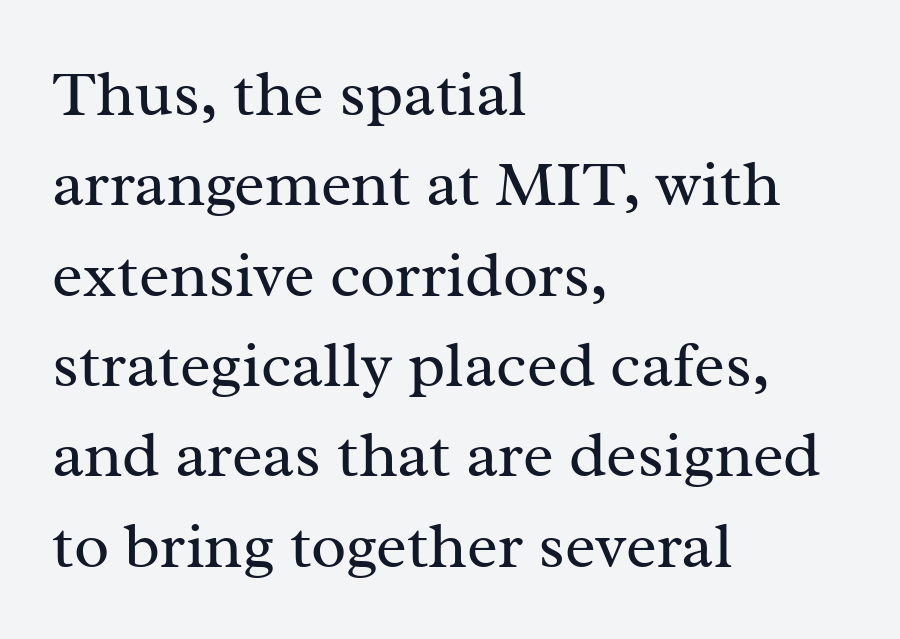
The image shows 65 px regular-weight serif type, upright; set left-aligned, normal line spacing (1.39x), normal letter spacing, not underlined; medium stroke contrast and a medium x-height.
